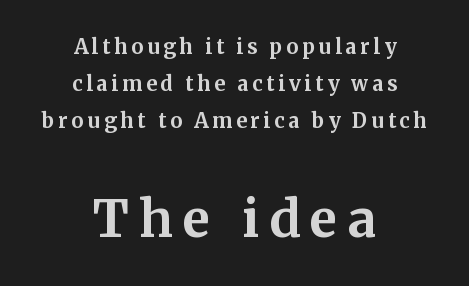
Q: Is the text bold? A: Yes.
Q: Is the text italic (slanted)? A: No, it is upright.
Q: Is the typeface a serif or a sans-serif typeface? A: Serif.
Q: Is the text underlined? A: No.
Q: How is the paragraph aligned? A: Centered.
Q: Which block of text is set in a larger size, the first (top) or the second (bottom)? A: The second (bottom) one.
Q: Width (condensed, normal, or wide)? A: Normal.
Q: Stroke contrast? A: Medium.
Q: x-height? A: Medium.
Q: Monospaced? A: No.
